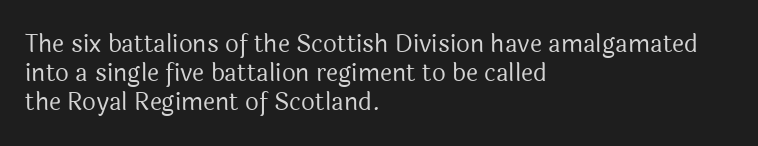
The image shows 24 px text type, upright; set left-aligned, line spacing 1.2x, normal letter spacing, not underlined.
